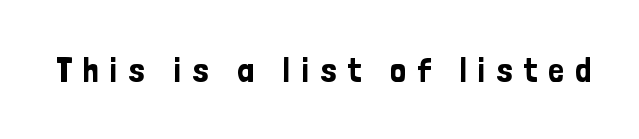
Q: Is the text italic (slanted)? A: No, it is upright.
Q: Is the typeface a serif or a sans-serif typeface? A: Sans-serif.
Q: Is the text underlined? A: No.
Q: Is the spacing between letters normal or unusually wide? A: Unusually wide.
Q: Width (condensed, normal, or wide)? A: Condensed.
Q: Stroke contrast? A: Low.
Q: x-height? A: Medium.
Q: Monospaced? A: No.
